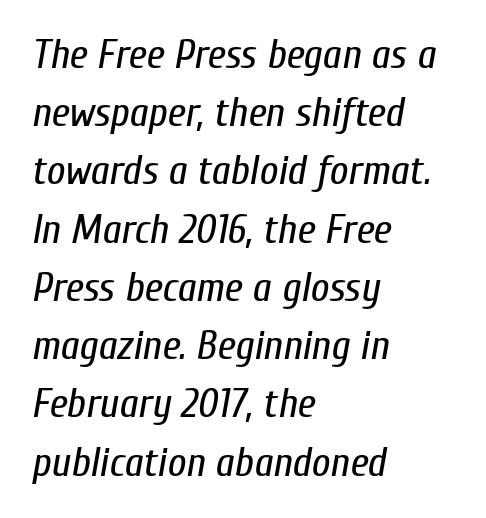
{"italic": "yes", "lean": "right", "slant_degrees": 10, "bold": "no", "weight": "regular", "width": "condensed", "stroke_contrast": "low", "x_height": "medium", "monospaced": "no", "underline": "no", "align": "left", "line_spacing": "normal", "line_spacing_ratio": 1.42, "letter_spacing": "normal", "letter_spacing_em": 0.0, "glyph_px": 41}
